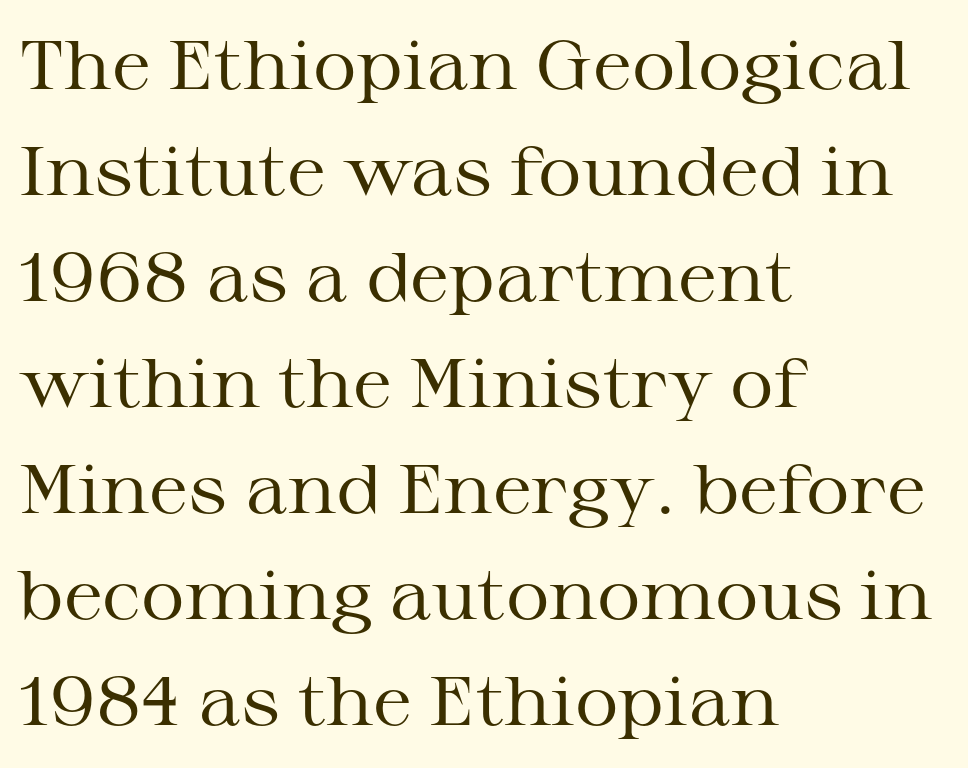
Whoever set this chose a conventional vertical rhythm. The strokes carry an ordinary text weight at most. The rag falls on the right side of this text block. These lines are composed in type with serifs. Type without underlining.
